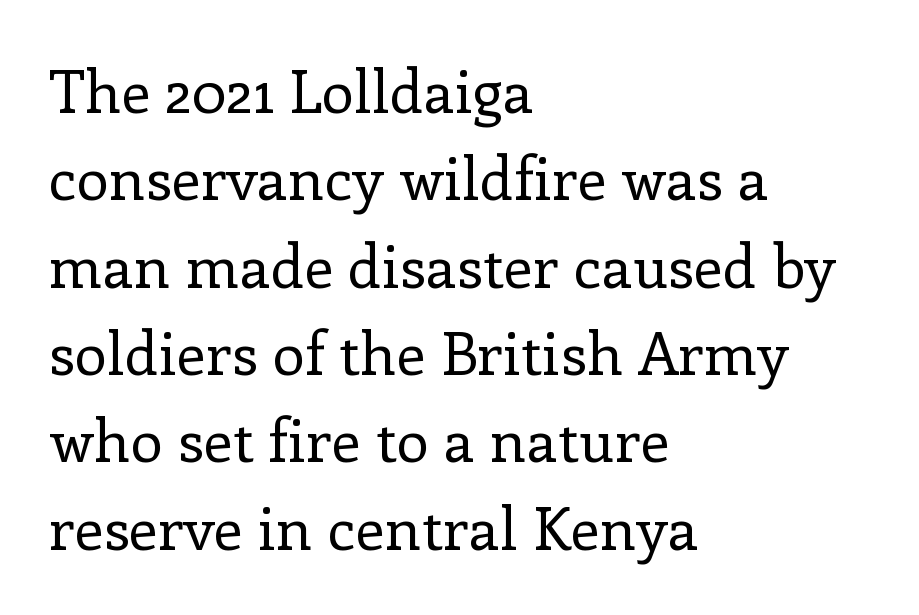
Q: Is the text bold? A: No.
Q: Is the text italic (slanted)? A: No, it is upright.
Q: Is the typeface a serif or a sans-serif typeface? A: Serif.
Q: Is the text underlined? A: No.
Q: How is the paragraph aligned? A: Left-aligned.
Q: Is the spacing between letters normal or unusually wide? A: Normal.
Q: Is the spacing between lines tight, normal or loose? A: Normal.
Q: Width (condensed, normal, or wide)? A: Normal.
Q: Stroke contrast? A: Low.
Q: x-height? A: Medium.
Q: Monospaced? A: No.
